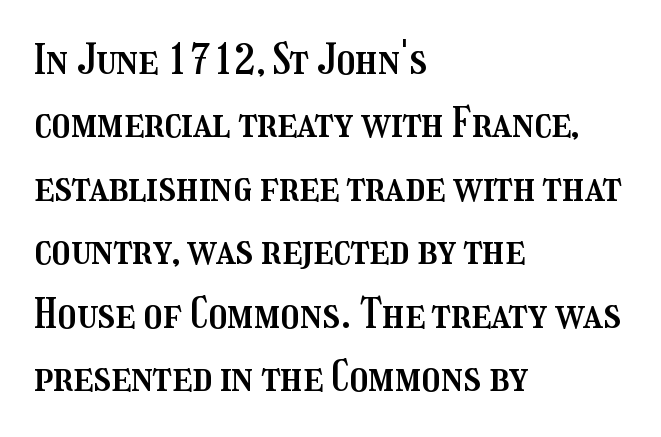
The lines sit at an ordinary, default distance from one another. The passage shown is typed in a proportional face where columns would drift. Short note: letters normally spaced. These lines are set flush left with a ragged right edge. Unlike italic type, these characters show no tilt at all. The strip under each line holds only bare page.
